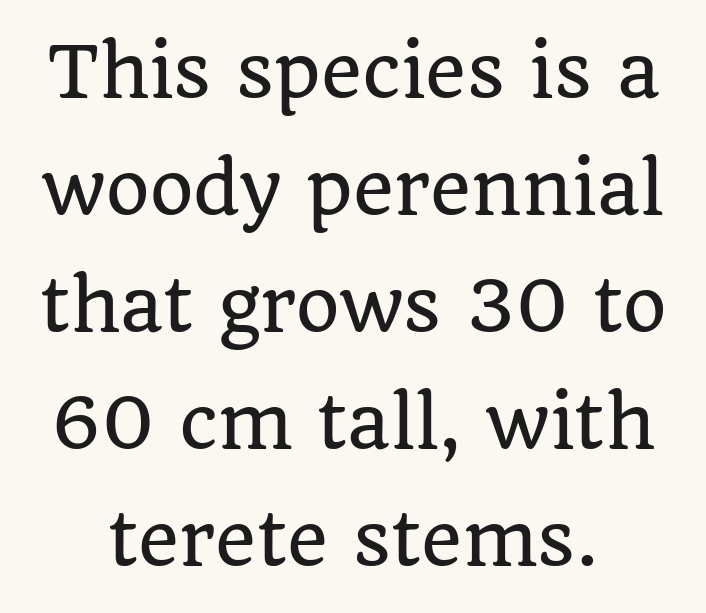
{"serif": "yes", "italic": "no", "width": "normal", "stroke_contrast": "low", "x_height": "large", "monospaced": "no", "underline": "no", "line_spacing": "normal", "line_spacing_ratio": 1.67, "letter_spacing": "normal", "letter_spacing_em": 0.0, "glyph_px": 70}
